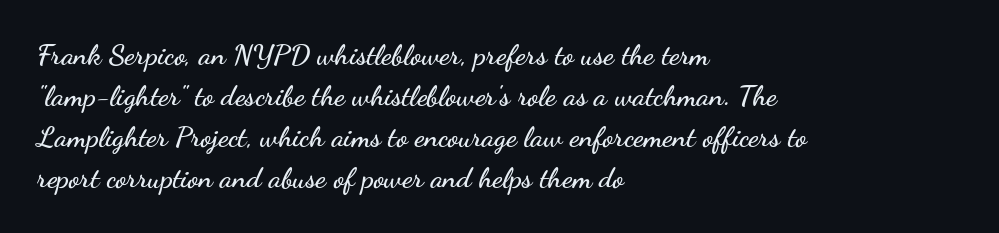
The words here are not underlined. The space between consecutive lines is moderate. Varying glyph widths throughout — classic text-font behaviour. Every row of glyphs begins at an identical x-position on the left.
